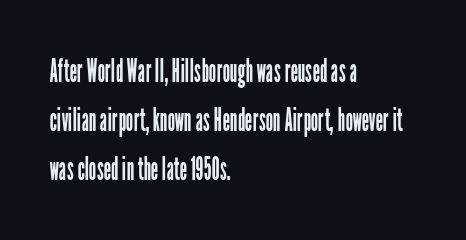
The image shows 33 px regular-weight, condensed sans-serif type, upright; set left-aligned, normal line spacing (1.49x), normal letter spacing, not underlined; low stroke contrast and a medium x-height.
